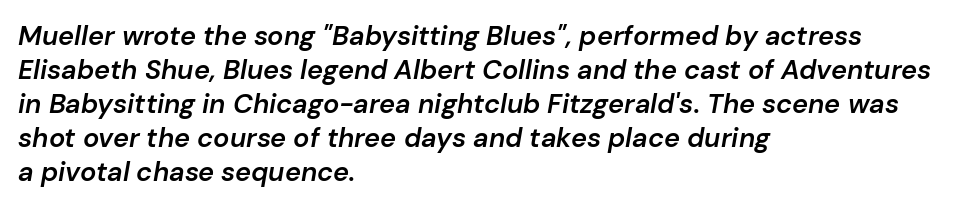
{"italic": "yes", "lean": "right", "slant_degrees": 10, "bold": "semi", "underline": "no", "align": "left", "line_spacing": "normal", "line_spacing_ratio": 1.26, "letter_spacing": "normal", "letter_spacing_em": 0.0, "glyph_px": 27}
